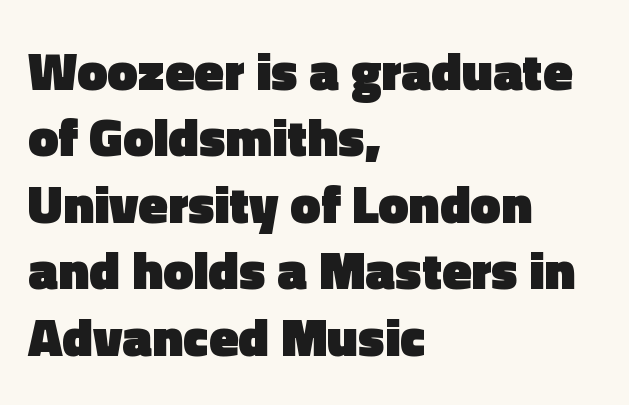
The image shows 54 px heavy sans-serif type, upright; set left-aligned, line spacing 1.23x, normal letter spacing, not underlined; a medium x-height.
